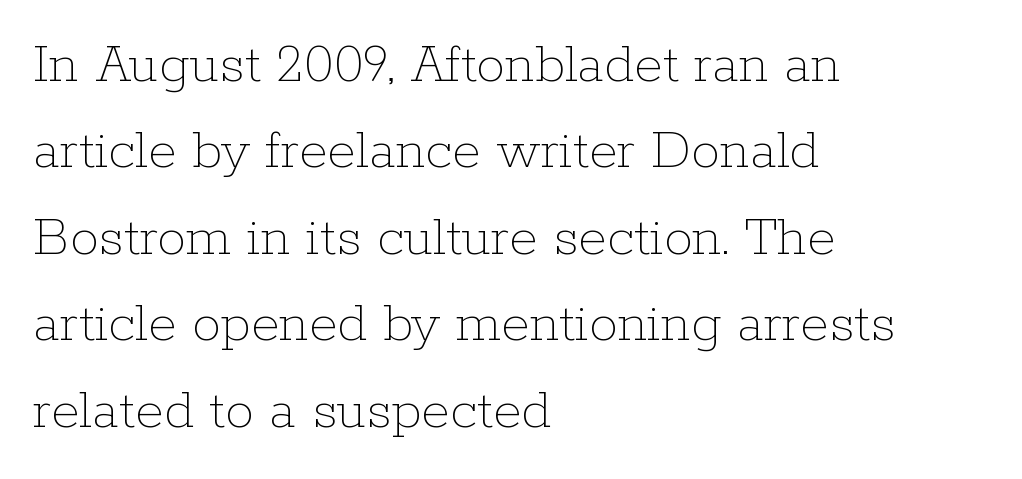
Q: Is the text bold? A: No.
Q: Is the text italic (slanted)? A: No, it is upright.
Q: Is the text underlined? A: No.
Q: How is the paragraph aligned? A: Left-aligned.
Q: Is the spacing between letters normal or unusually wide? A: Normal.
Q: Is the spacing between lines tight, normal or loose? A: Normal.
Q: Width (condensed, normal, or wide)? A: Normal.
Q: Stroke contrast? A: Low.
Q: x-height? A: Medium.
Q: Monospaced? A: No.
